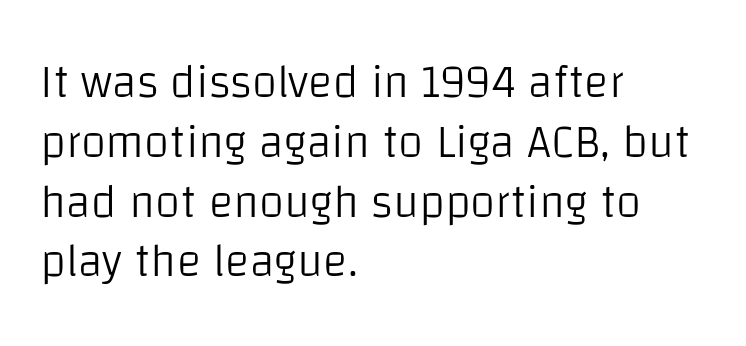
Q: Is the text bold? A: No.
Q: Is the text italic (slanted)? A: No, it is upright.
Q: Is the typeface a serif or a sans-serif typeface? A: Sans-serif.
Q: Is the text underlined? A: No.
Q: How is the paragraph aligned? A: Left-aligned.
Q: Is the spacing between letters normal or unusually wide? A: Normal.
Q: Is the spacing between lines tight, normal or loose? A: Normal.
Q: Width (condensed, normal, or wide)? A: Normal.
Q: Stroke contrast? A: Low.
Q: x-height? A: Large.
Q: Monospaced? A: No.
